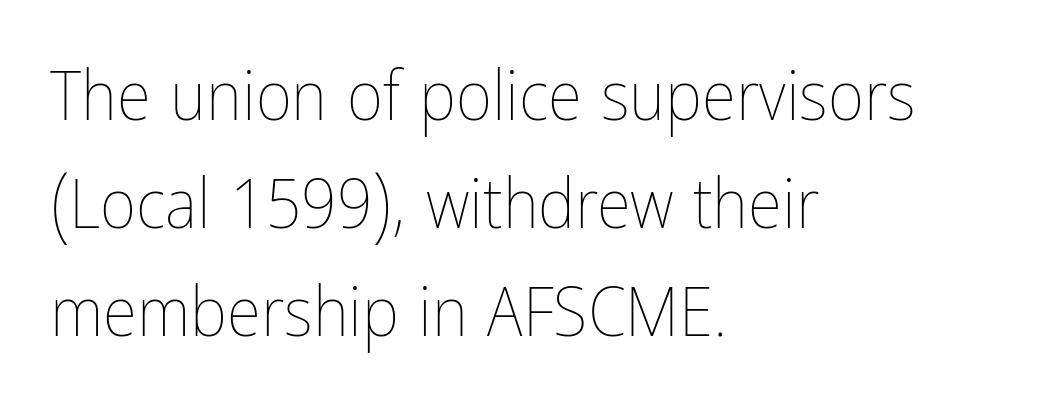
Q: Is the text bold? A: No.
Q: Is the text italic (slanted)? A: No, it is upright.
Q: Is the text underlined? A: No.
Q: How is the paragraph aligned? A: Left-aligned.
Q: Is the spacing between letters normal or unusually wide? A: Normal.
Q: Is the spacing between lines tight, normal or loose? A: Normal.
Q: Width (condensed, normal, or wide)? A: Condensed.
Q: Stroke contrast? A: Low.
Q: x-height? A: Medium.
Q: Monospaced? A: No.
